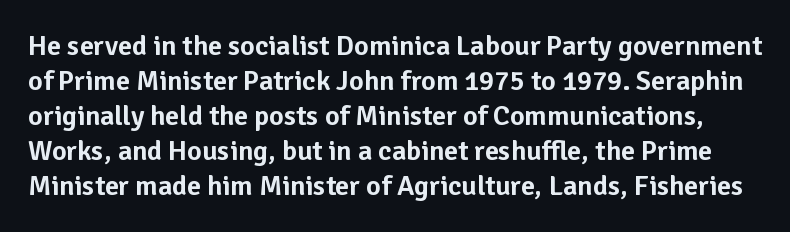
The image shows 28 px sans-serif type, upright; set normal line spacing (1.25x), normal letter spacing, not underlined; low stroke contrast and a medium x-height.
